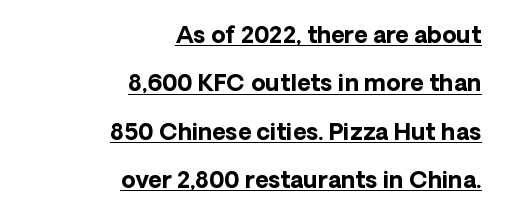
Q: Is the text bold? A: Yes.
Q: Is the text italic (slanted)? A: No, it is upright.
Q: Is the text underlined? A: Yes.
Q: How is the paragraph aligned? A: Right-aligned.
Q: Is the spacing between letters normal or unusually wide? A: Normal.
Q: Is the spacing between lines tight, normal or loose? A: Loose.
